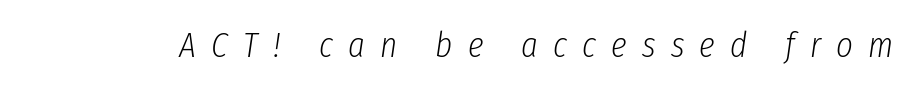
The image shows 36 px light, condensed type, italic (leaning right); set unusually wide letter spacing (+0.42 em), not underlined; low stroke contrast and a medium x-height.
